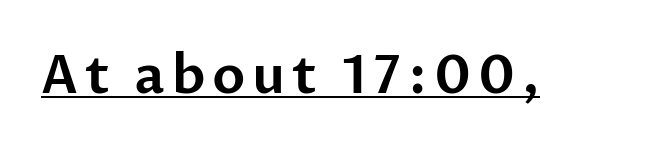
{"serif": "no", "italic": "no", "width": "normal", "stroke_contrast": "low", "x_height": "medium", "monospaced": "no", "underline": "yes", "glyph_px": 52}
